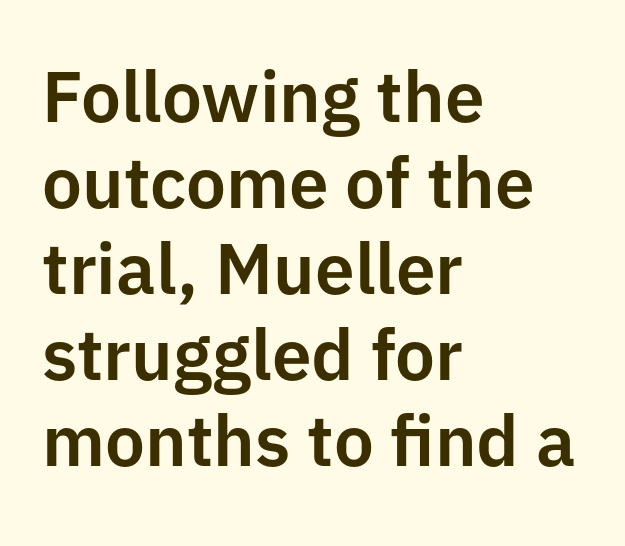
The image shows 71 px sans-serif type, upright; set left-aligned, line spacing 1.21x, normal letter spacing, not underlined; low stroke contrast and a medium x-height.
